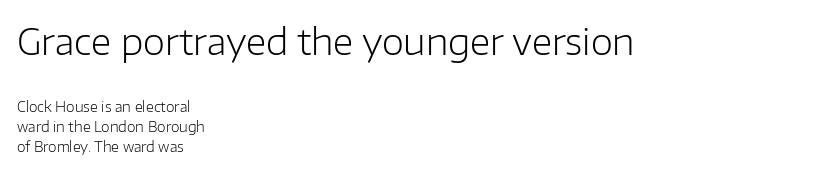
Q: Is the text bold? A: No.
Q: Is the text italic (slanted)? A: No, it is upright.
Q: Is the typeface a serif or a sans-serif typeface? A: Sans-serif.
Q: Is the text underlined? A: No.
Q: How is the paragraph aligned? A: Left-aligned.
Q: Is the spacing between letters normal or unusually wide? A: Normal.
Q: Is the spacing between lines tight, normal or loose? A: Normal.
Q: Which block of text is set in a larger size, the first (top) or the second (bottom)? A: The first (top) one.
Q: Width (condensed, normal, or wide)? A: Normal.
Q: Stroke contrast? A: Low.
Q: x-height? A: Medium.
Q: Monospaced? A: No.
